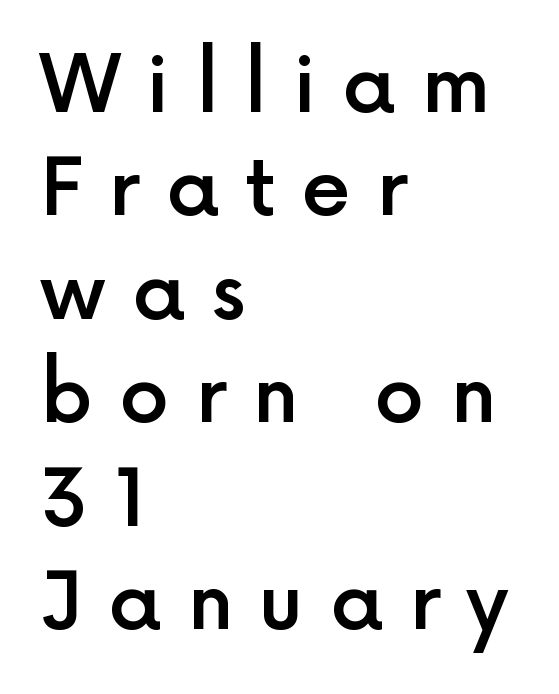
{"serif": "no", "italic": "no", "bold": "semi", "weight": "semibold", "width": "normal", "x_height": "medium", "monospaced": "no", "underline": "no", "align": "left", "line_spacing": "normal", "line_spacing_ratio": 1.31, "letter_spacing": "wide", "letter_spacing_em": 0.33, "glyph_px": 79}
